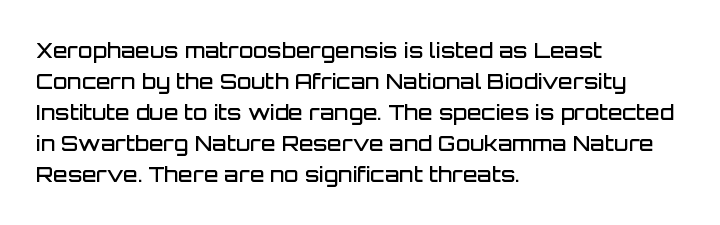
Observe the ordinary spacing: letters are neighbours, not strangers. Which margin do the lines hug? The left one — the right edge is uneven. Compared with typical paragraphs, the rows here are spaced about the same. Notice how the stems are strictly vertical — no italics here. Compared with an ordinary text face, these strokes are moderately heavier — a semibold. Clear beneath every line of the passage.
